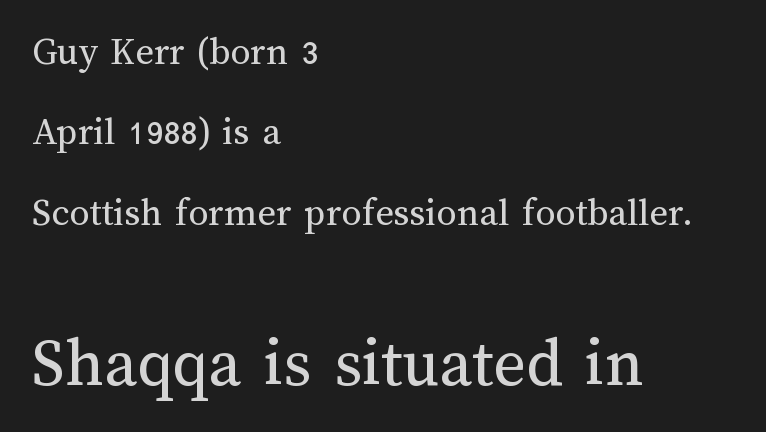
Q: Is the text bold? A: No.
Q: Is the text italic (slanted)? A: No, it is upright.
Q: Is the text underlined? A: No.
Q: How is the paragraph aligned? A: Left-aligned.
Q: Is the spacing between letters normal or unusually wide? A: Normal.
Q: Is the spacing between lines tight, normal or loose? A: Loose.
Q: Which block of text is set in a larger size, the first (top) or the second (bottom)? A: The second (bottom) one.
Q: Width (condensed, normal, or wide)? A: Normal.
Q: Stroke contrast? A: Medium.
Q: x-height? A: Medium.
Q: Monospaced? A: No.
